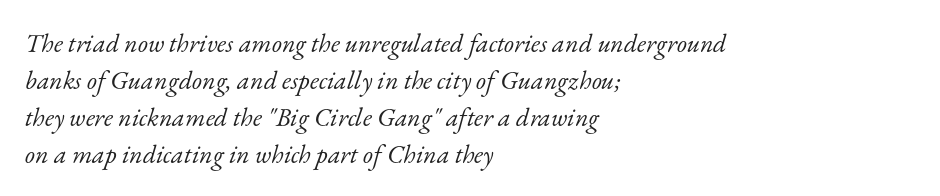
The passage shown is not underscored anywhere. Interline gaps are of average width in this sample. Layout note: lines flush left. The font's italic variant was chosen for this text.
